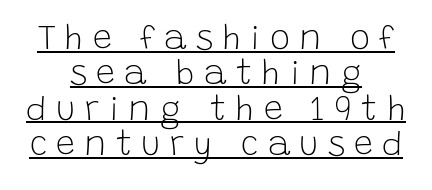
Q: Is the text bold? A: No.
Q: Is the text italic (slanted)? A: No, it is upright.
Q: Is the typeface a serif or a sans-serif typeface? A: Sans-serif.
Q: Is the text underlined? A: Yes.
Q: How is the paragraph aligned? A: Centered.
Q: Is the spacing between letters normal or unusually wide? A: Unusually wide.
Q: Is the spacing between lines tight, normal or loose? A: Tight.
Q: Width (condensed, normal, or wide)? A: Normal.
Q: Stroke contrast? A: Low.
Q: x-height? A: Large.
Q: Monospaced? A: No.
